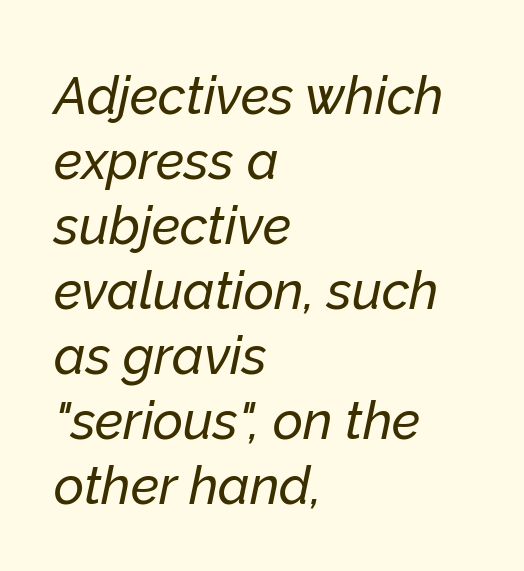
The image shows 52 px text type, italic (leaning right); set left-aligned, normal line spacing (1.25x), normal letter spacing, not underlined; low stroke contrast and a medium x-height.
